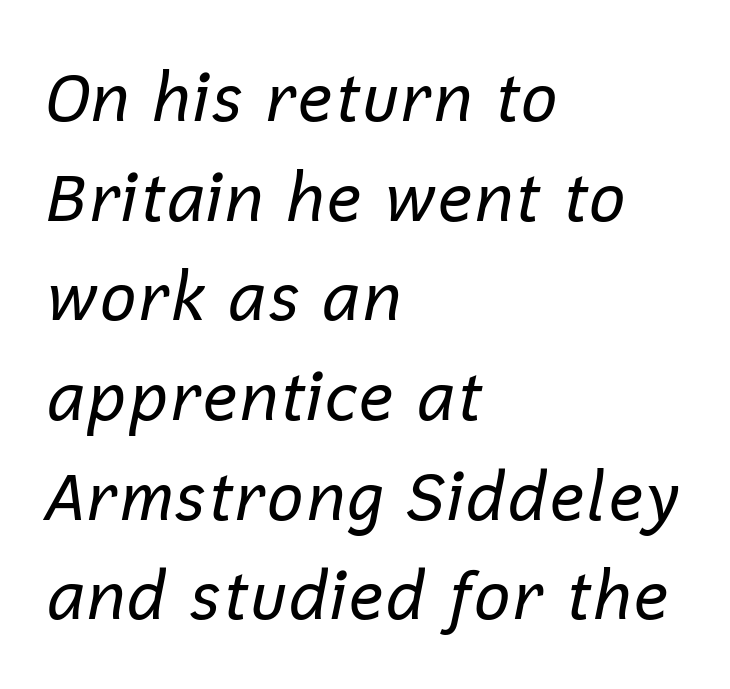
The image shows 66 px regular-weight type, italic (leaning right); set left-aligned, normal line spacing (1.51x), normal letter spacing, not underlined; low stroke contrast and a medium x-height.
